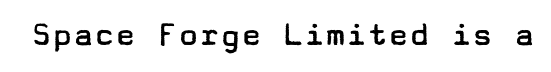
Classification — sans serif. The rendering keeps characters at their native spacing. A light-to-regular cut is what we see here. This sample uses an upright cut, with every glyph sitting square on the baseline.
